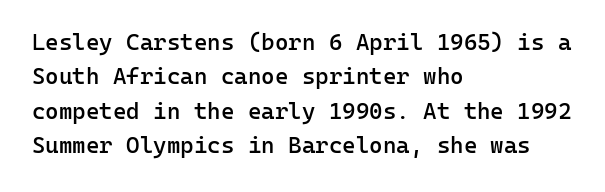
Q: Is the text bold? A: Semi-bold.
Q: Is the text italic (slanted)? A: No, it is upright.
Q: Is the text underlined? A: No.
Q: How is the paragraph aligned? A: Left-aligned.
Q: Is the spacing between letters normal or unusually wide? A: Normal.
Q: Is the spacing between lines tight, normal or loose? A: Normal.
